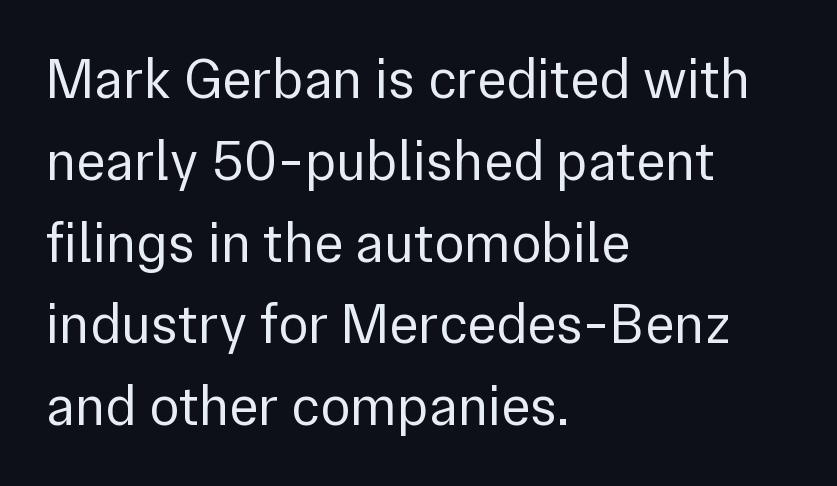
Q: Is the text bold? A: No.
Q: Is the text italic (slanted)? A: No, it is upright.
Q: Is the typeface a serif or a sans-serif typeface? A: Sans-serif.
Q: Is the text underlined? A: No.
Q: How is the paragraph aligned? A: Left-aligned.
Q: Is the spacing between letters normal or unusually wide? A: Normal.
Q: Is the spacing between lines tight, normal or loose? A: Normal.
Q: Width (condensed, normal, or wide)? A: Normal.
Q: x-height? A: Medium.
Q: Monospaced? A: No.
